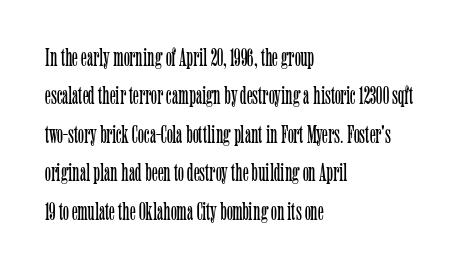
{"italic": "no", "bold": "no", "underline": "no", "align": "left", "line_spacing": "normal", "line_spacing_ratio": 1.54, "letter_spacing": "normal", "letter_spacing_em": 0.0, "glyph_px": 25}
